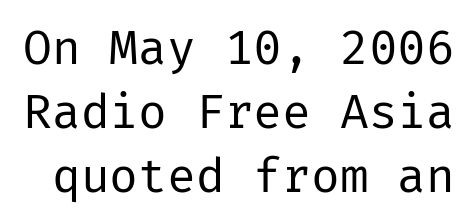
The strip under each line holds only bare page. There is no visible air inserted between adjacent glyphs. Tall strokes in this sample are plumb rather than angled. This rendering employs a face without finishing strokes, i.e., a sans-serif. These lines sit exactly where default settings would place them.
